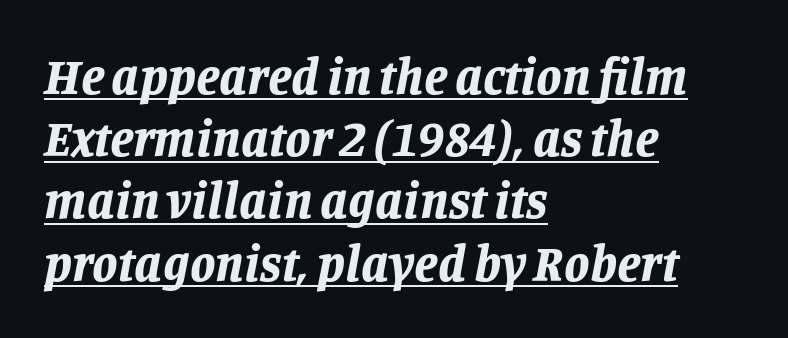
Glyph-to-glyph distance matches everyday printed text. It's the slanting kind of type. Do the characters align in a grid? No, the font is proportional. The string is rendered with underlining switched on.
